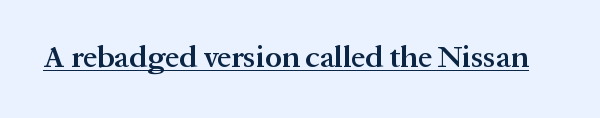
The passage shown is semibold, sitting just below true bold. Inter-character spacing is left at the font's built-in metrics. This sample has the flowing, uneven cadence of proportional lettering. The face used here is seriffed, in the tradition of book romans.
